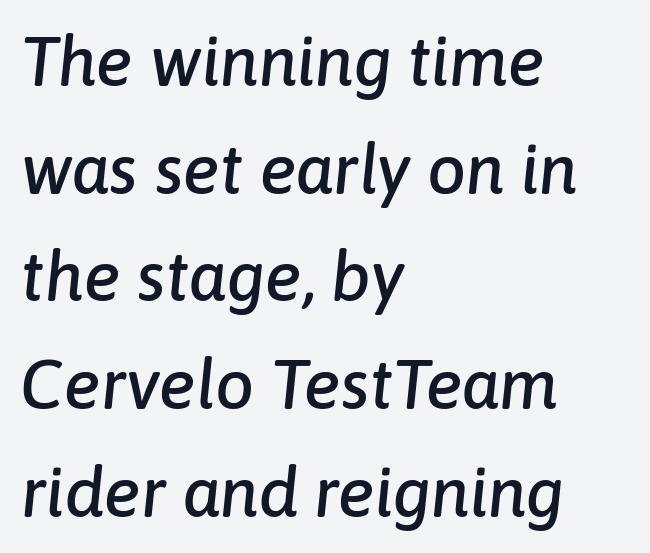
Q: Is the text italic (slanted)? A: Yes, it leans right by about 6 degrees.
Q: Is the text underlined? A: No.
Q: How is the paragraph aligned? A: Left-aligned.
Q: Is the spacing between letters normal or unusually wide? A: Normal.
Q: Is the spacing between lines tight, normal or loose? A: Normal.
Q: Width (condensed, normal, or wide)? A: Normal.
Q: Stroke contrast? A: Low.
Q: x-height? A: Medium.
Q: Monospaced? A: No.
